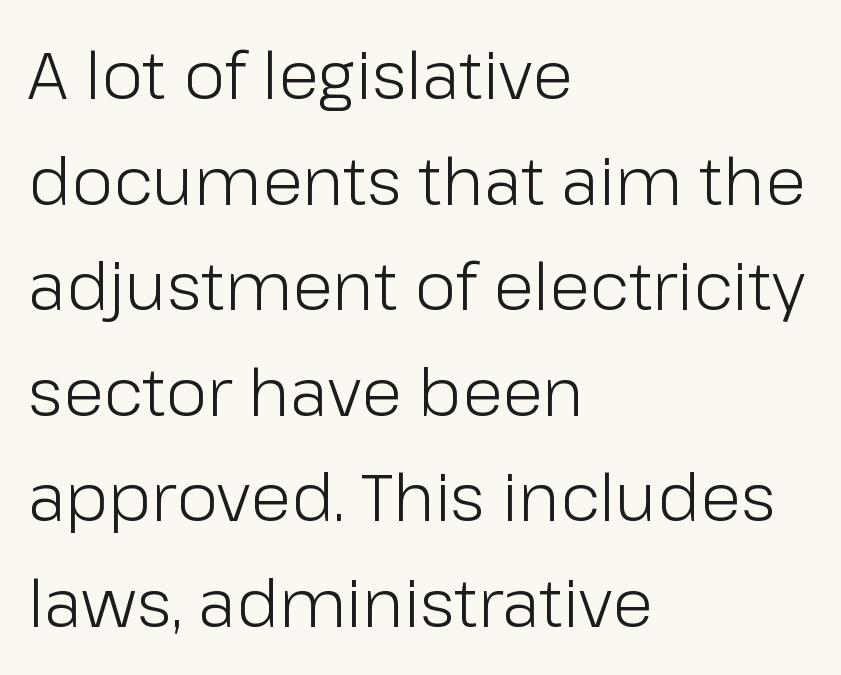
Spacing verdict: proportional, widths tailored to each character. Typeset ragged right — the left edge is the straight one. What stands out about the letter spacing? Nothing — it is the standard amount. No feet cap the strokes, marking this as sans-serif type. This block has exactly the height ordinary leading produces.
